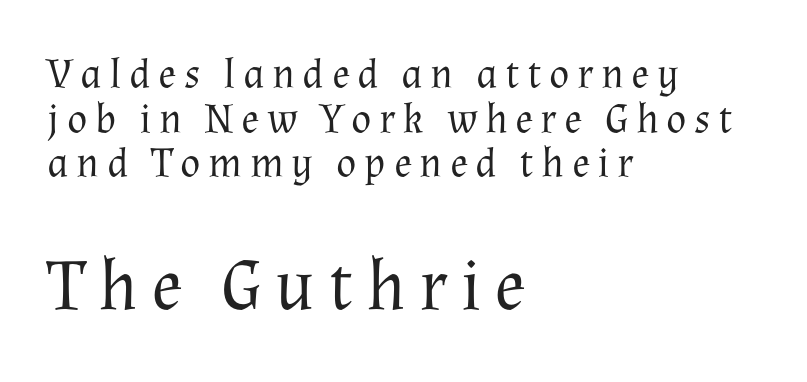
{"serif": "yes", "italic": "no", "bold": "no", "weight": "regular", "width": "normal", "stroke_contrast": "medium", "x_height": "medium", "monospaced": "no", "underline": "no", "align": "left", "line_spacing": "tight", "line_spacing_ratio": 1.06, "larger_block": "second", "size_ratio": 1.74, "glyph_px": 73}
